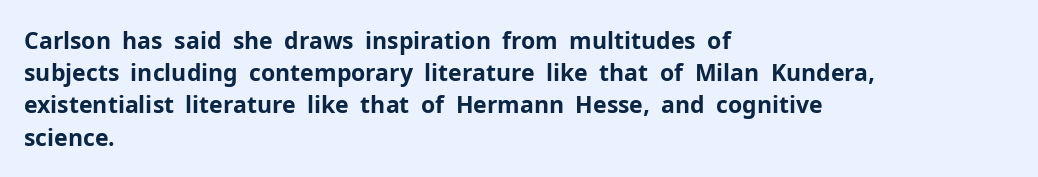
{"italic": "no", "bold": "yes", "underline": "no", "align": "left", "line_spacing": "normal", "line_spacing_ratio": 1.4, "letter_spacing": "normal", "letter_spacing_em": 0.0, "glyph_px": 23}
